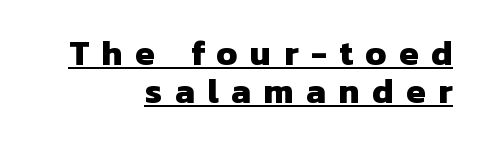
The image shows 35 px heavy sans-serif type; set right-aligned, tight line spacing (1.09x), unusually wide letter spacing (+0.36 em), underlined; low stroke contrast and a medium x-height.
